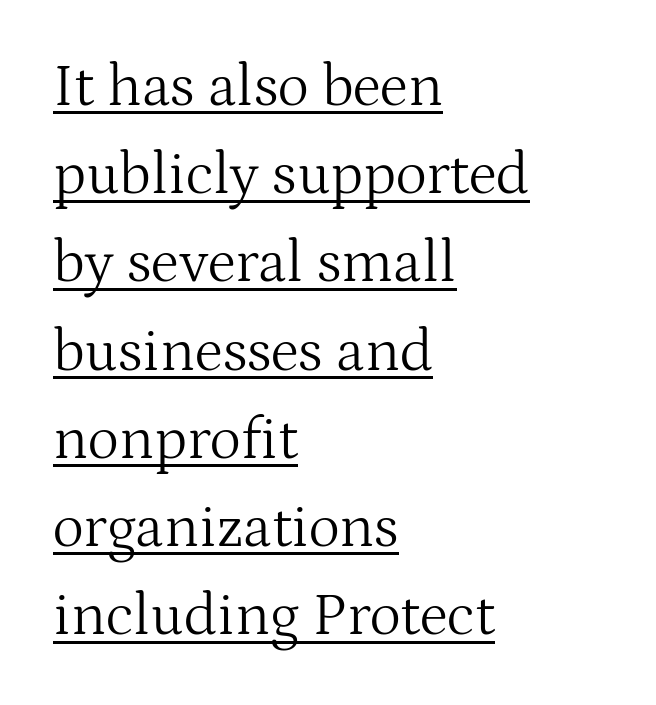
Do the characters align in a grid? No, the font is proportional. Tall strokes in this sample are plumb rather than angled. Quick note: interline space is typical. Stroke mass is kept to a normal reading level or below.
